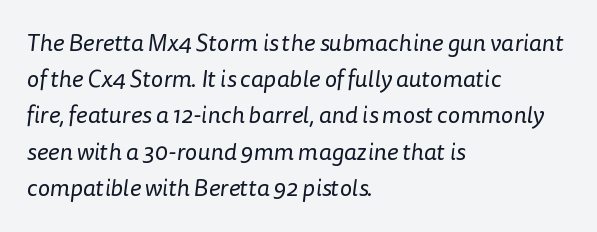
The foot of each line stays bare and open. Between one letter and the next there's only the usual sliver of space. The paragraph shown leans on its left margin. Whoever set this chose a conventional vertical rhythm. The strokes are not fattened; the text isn't bold.
